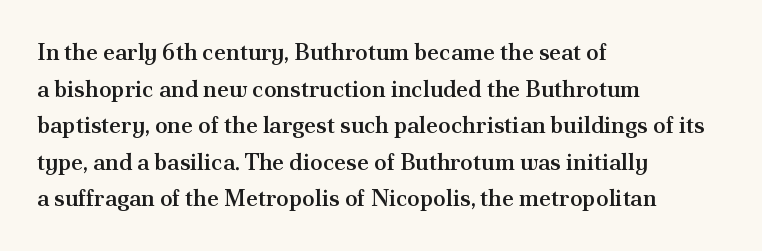
The image shows 23 px text type, upright; set left-aligned, normal line spacing (1.59x), normal letter spacing, not underlined.
